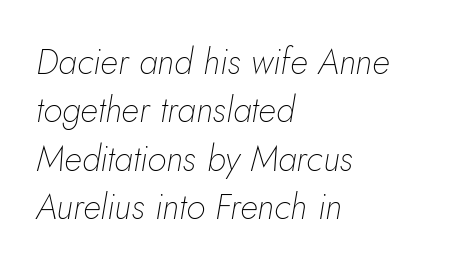
The space between consecutive lines is moderate. The face used here is proportionally spaced, like ordinary book or web type. Words appear dense and cohesive because spacing is normal. Bare-footed words on every line.
